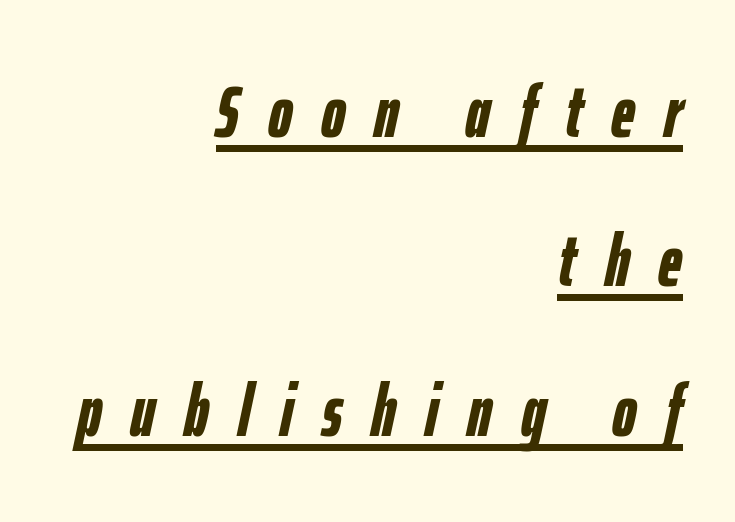
A typesetter would call this proportional, since set widths differ per character. Compared with a flush-left layout, this one pins lines to the opposite, right side. Underlining? Definitely there. These words are printed bold, with thick strokes throughout.
